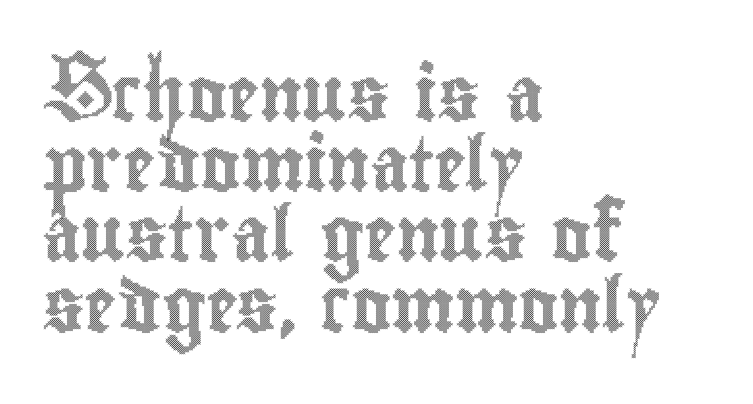
Q: Is the text italic (slanted)? A: No, it is upright.
Q: Is the text underlined? A: No.
Q: How is the paragraph aligned? A: Left-aligned.
Q: Is the spacing between letters normal or unusually wide? A: Normal.
Q: Is the spacing between lines tight, normal or loose? A: Normal.
Q: Width (condensed, normal, or wide)? A: Condensed.
Q: x-height? A: Small.
Q: Monospaced? A: No.
